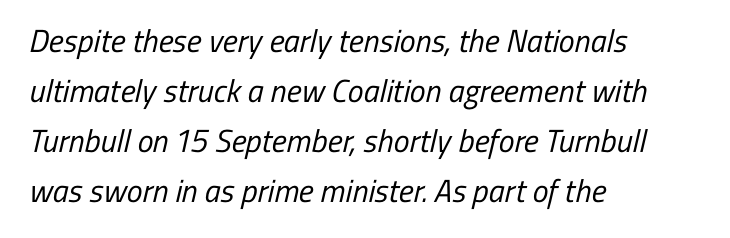
Quick note: underline off. Each stroke keeps to a modest, everyday thickness or less. Do the characters align in a grid? No, the font is proportional. Where is the straight margin? On the left. Vertical spacing — default. Look at the tracking — it's just the regular setting, nothing added.
